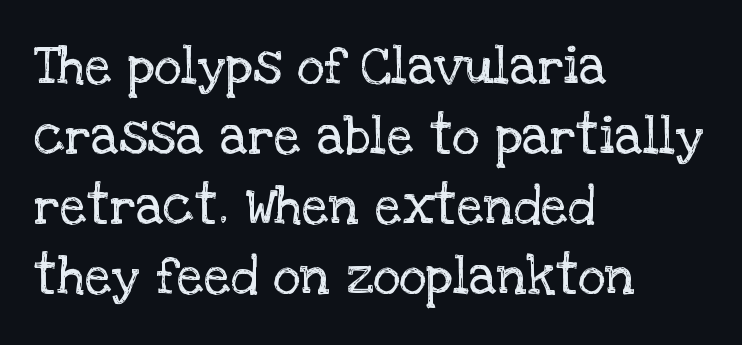
Q: Is the text bold? A: No.
Q: Is the text italic (slanted)? A: No, it is upright.
Q: Is the typeface a serif or a sans-serif typeface? A: Serif.
Q: Is the text underlined? A: No.
Q: How is the paragraph aligned? A: Left-aligned.
Q: Is the spacing between letters normal or unusually wide? A: Normal.
Q: Is the spacing between lines tight, normal or loose? A: Normal.
Q: Width (condensed, normal, or wide)? A: Normal.
Q: Stroke contrast? A: Low.
Q: x-height? A: Large.
Q: Monospaced? A: No.
